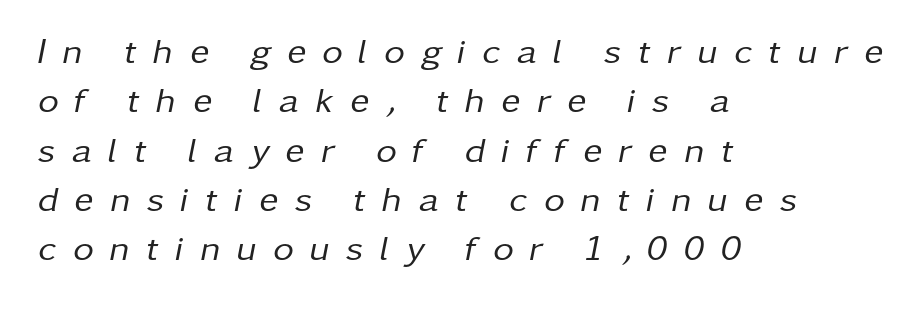
The image shows 36 px regular-weight type, italic (leaning right); set left-aligned, normal line spacing (1.37x), unusually wide letter spacing (+0.45 em), not underlined; low stroke contrast and a medium x-height.
